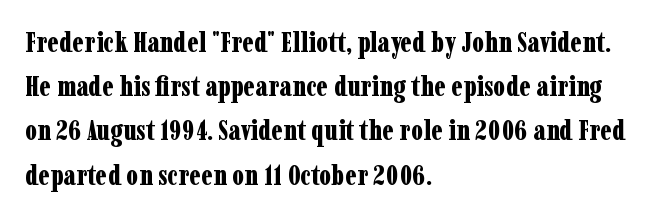
The image shows 28 px bold, condensed serif type, upright; set left-aligned, normal line spacing (1.58x), normal letter spacing, not underlined; low stroke contrast and a medium x-height.
